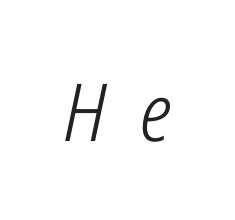
{"italic": "yes", "lean": "right", "slant_degrees": 12, "bold": "no", "weight": "light", "width": "condensed", "stroke_contrast": "low", "x_height": "medium", "monospaced": "no", "underline": "no", "letter_spacing": "wide", "letter_spacing_em": 0.42, "glyph_px": 80}
